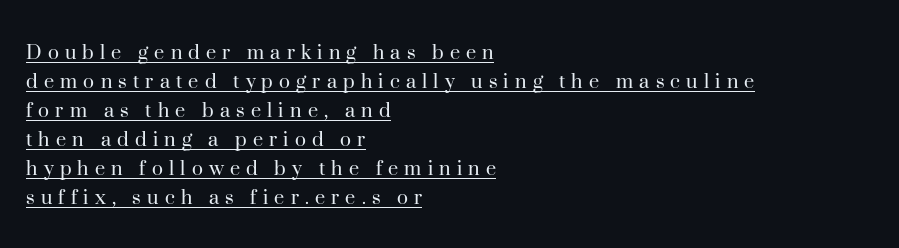
{"italic": "no", "bold": "no", "underline": "yes", "align": "left", "line_spacing": "normal", "line_spacing_ratio": 1.26, "letter_spacing": "wide", "letter_spacing_em": 0.27, "glyph_px": 23}
